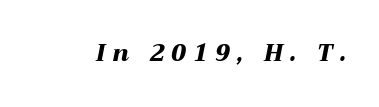
Q: Is the text bold? A: Yes.
Q: Is the text italic (slanted)? A: Yes, it leans right by about 12 degrees.
Q: Is the text underlined? A: No.
Q: Is the spacing between letters normal or unusually wide? A: Unusually wide.
